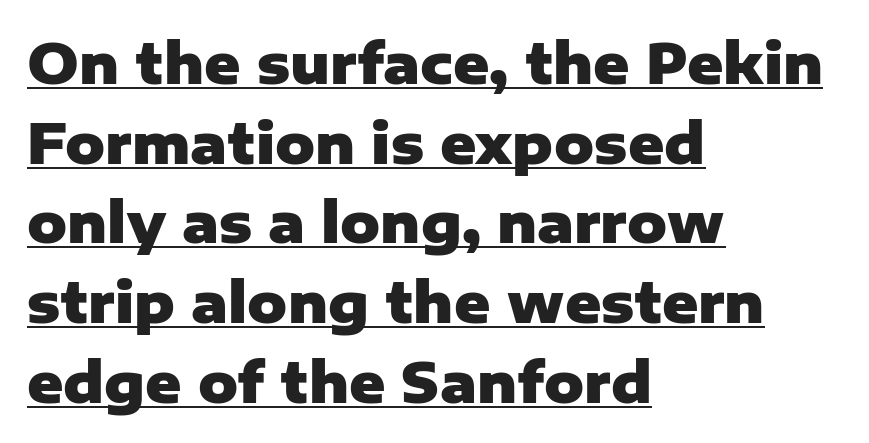
{"serif": "no", "italic": "no", "bold": "yes", "weight": "heavy", "width": "normal", "stroke_contrast": "low", "x_height": "medium", "monospaced": "no", "underline": "yes", "align": "left", "line_spacing": "normal", "line_spacing_ratio": 1.45, "letter_spacing": "normal", "letter_spacing_em": 0.0, "glyph_px": 55}
